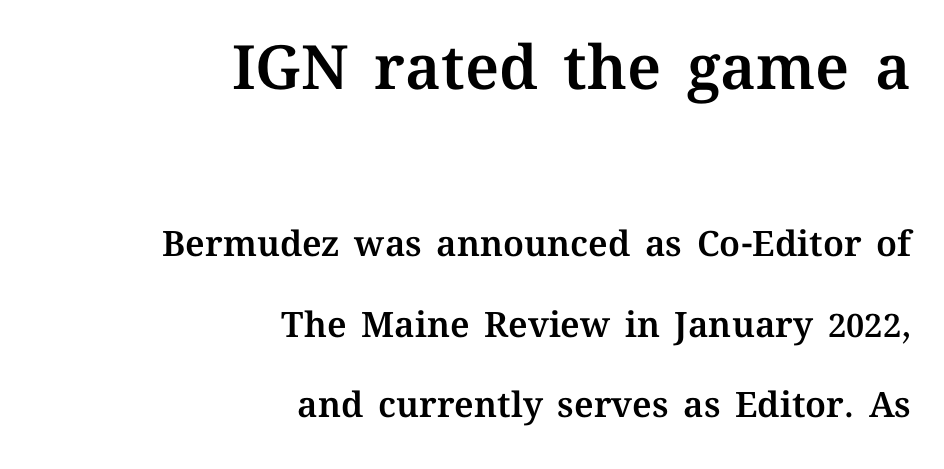
The image shows 61 px text type, upright; set right-aligned, loose line spacing (2.31x), normal letter spacing, not underlined; the first (top) block is 1.74x larger; medium stroke contrast and a medium x-height.
